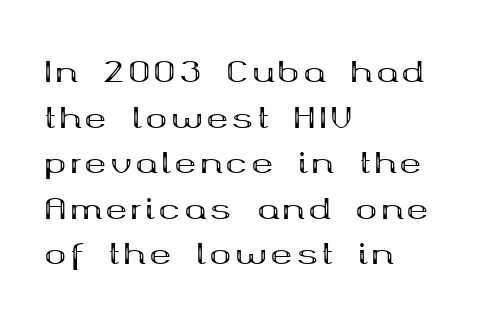
{"serif": "yes", "italic": "no", "bold": "yes", "weight": "bold", "width": "wide", "stroke_contrast": "medium", "x_height": "medium", "monospaced": "no", "underline": "no", "align": "left", "line_spacing": "normal", "line_spacing_ratio": 1.57, "glyph_px": 29}
